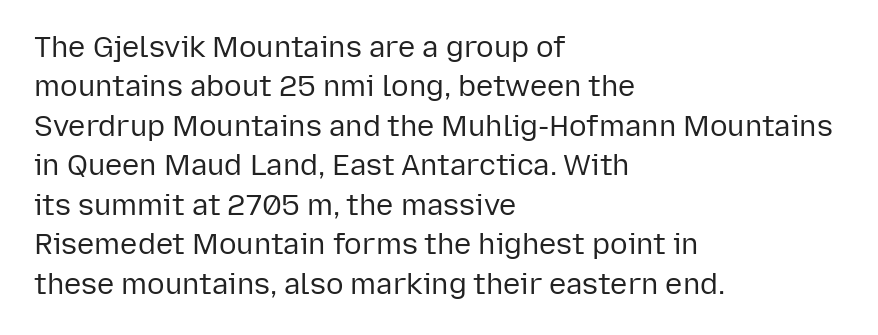
You could not count columns in this text — the font is proportionally spaced. In terms of letterspacing, this is plain default setting. The rag falls on the right side of this text block. This rendering features lettering with no underline. How would I describe the line gaps? Plain and ordinary. Unlike italic type, these characters show no tilt at all.
